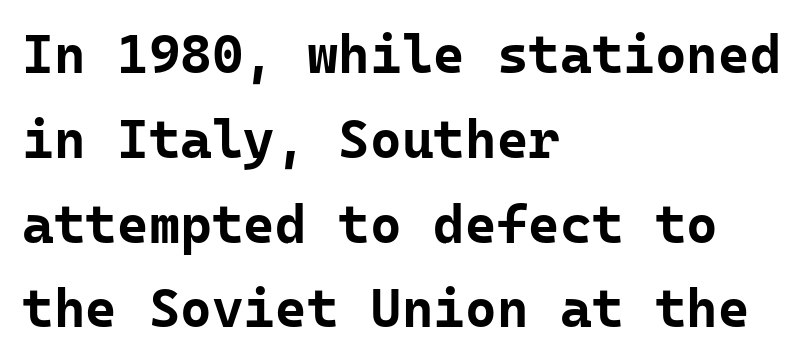
The passage is arranged the way most books set body copy — flush left. The strokes are fattened all the way to bold. Serifs: no, the terminals of the letterforms are clean. This sample uses plain, unmodified letter spacing. Beneath every word, the page is bare.
